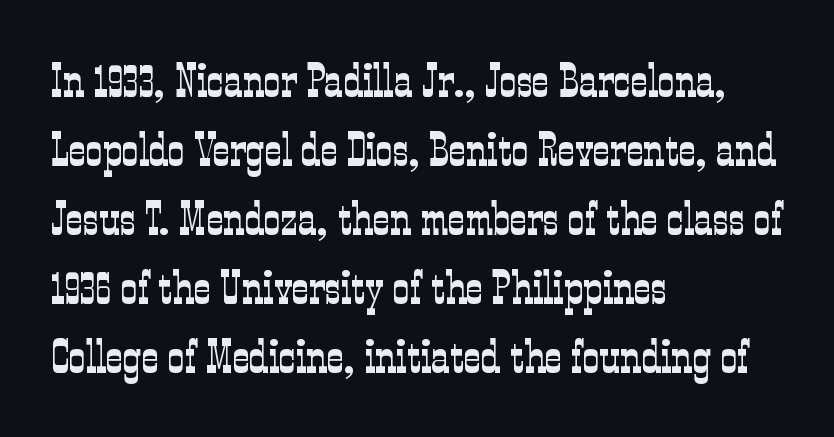
The image shows 47 px light, condensed serif type, upright; set left-aligned, normal line spacing (1.47x), normal letter spacing, not underlined; low stroke contrast and a medium x-height.
